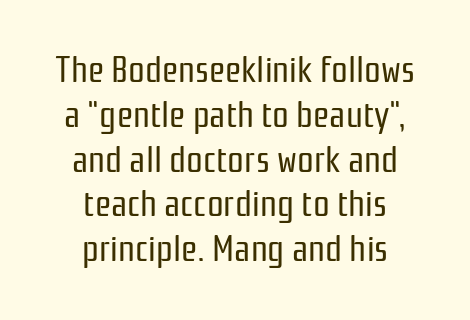
{"serif": "no", "italic": "no", "bold": "no", "weight": "regular", "width": "condensed", "stroke_contrast": "low", "x_height": "medium", "monospaced": "no", "underline": "no", "align": "center", "line_spacing_ratio": 1.21, "letter_spacing": "normal", "letter_spacing_em": 0.0, "glyph_px": 37}
